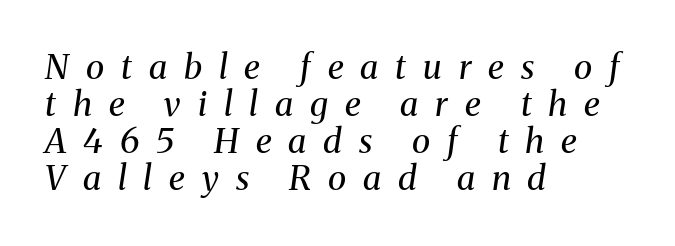
The glyphs in this specimen are seriffed. No letter is thick-stroked: the sample isn't bold. Short note: letters widely spaced. The passage shown is typed in a proportional face where columns would drift. Vertical spacing — tight.
